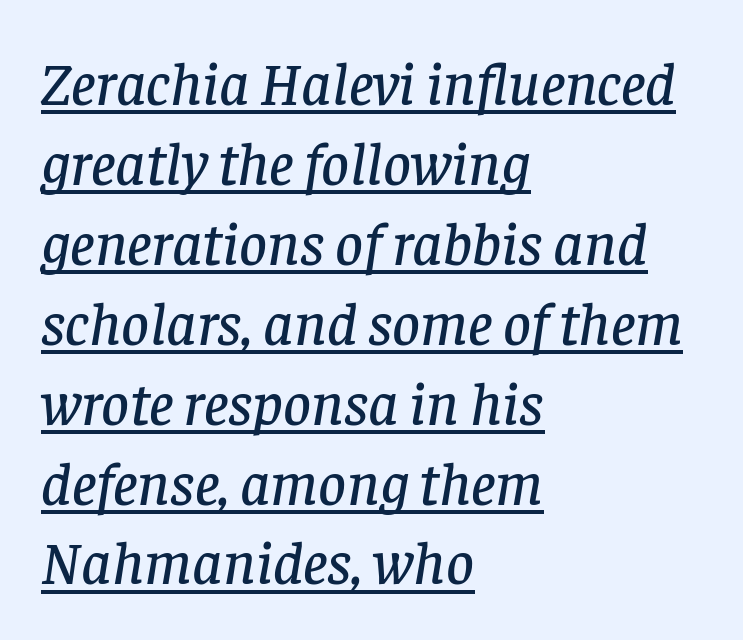
{"serif": "yes", "italic": "yes", "lean": "right", "slant_degrees": 8, "width": "normal", "stroke_contrast": "low", "x_height": "large", "monospaced": "no", "underline": "yes", "align": "left", "line_spacing": "normal", "line_spacing_ratio": 1.31, "letter_spacing": "normal", "letter_spacing_em": 0.0, "glyph_px": 61}
